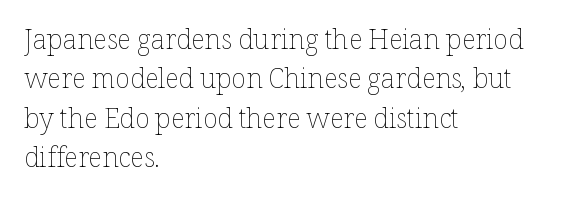
{"italic": "no", "bold": "no", "underline": "no", "align": "left", "line_spacing": "normal", "line_spacing_ratio": 1.46, "letter_spacing": "normal", "letter_spacing_em": 0.0, "glyph_px": 27}
